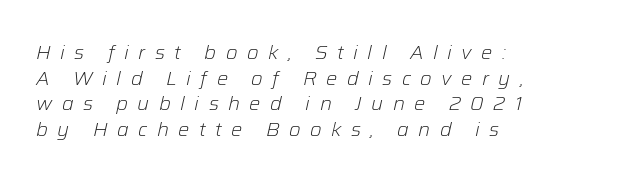
Q: Is the text bold? A: No.
Q: Is the text italic (slanted)? A: Yes, it leans right by about 12 degrees.
Q: Is the text underlined? A: No.
Q: How is the paragraph aligned? A: Left-aligned.
Q: Is the spacing between letters normal or unusually wide? A: Unusually wide.
Q: Is the spacing between lines tight, normal or loose? A: Normal.
